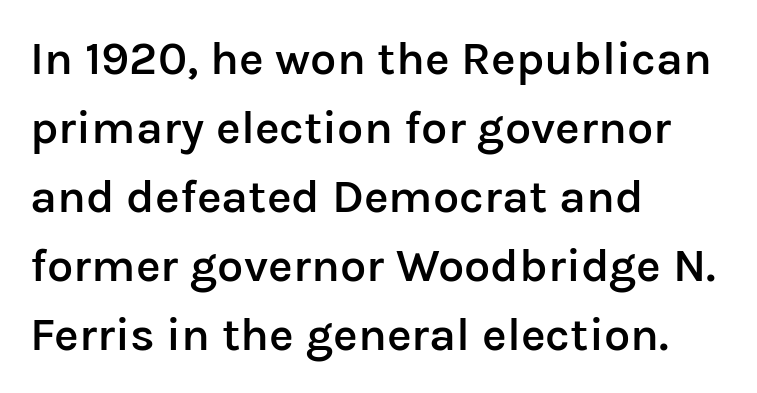
The image shows 47 px semibold sans-serif type, upright; set left-aligned, normal line spacing (1.47x), normal letter spacing, not underlined; low stroke contrast and a medium x-height.
